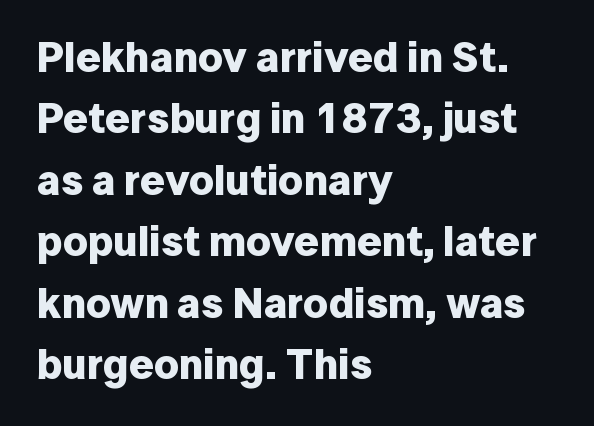
Q: Is the text bold? A: Yes.
Q: Is the text italic (slanted)? A: No, it is upright.
Q: Is the typeface a serif or a sans-serif typeface? A: Sans-serif.
Q: Is the text underlined? A: No.
Q: How is the paragraph aligned? A: Left-aligned.
Q: Is the spacing between letters normal or unusually wide? A: Normal.
Q: Is the spacing between lines tight, normal or loose? A: Normal.
Q: Width (condensed, normal, or wide)? A: Normal.
Q: Stroke contrast? A: Low.
Q: x-height? A: Medium.
Q: Monospaced? A: No.
